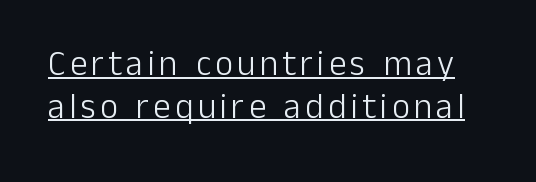
The image shows 35 px light sans-serif type, upright; set line spacing 1.22x, underlined; low stroke contrast and a medium x-height.
